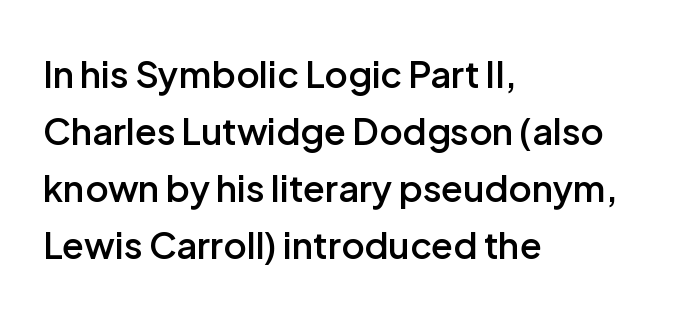
Q: Is the text bold? A: Semi-bold.
Q: Is the text italic (slanted)? A: No, it is upright.
Q: Is the typeface a serif or a sans-serif typeface? A: Sans-serif.
Q: Is the text underlined? A: No.
Q: How is the paragraph aligned? A: Left-aligned.
Q: Is the spacing between letters normal or unusually wide? A: Normal.
Q: Is the spacing between lines tight, normal or loose? A: Normal.
Q: Width (condensed, normal, or wide)? A: Normal.
Q: Stroke contrast? A: Low.
Q: x-height? A: Medium.
Q: Monospaced? A: No.
